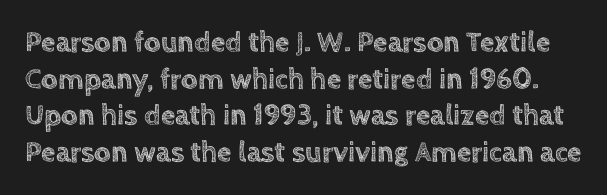
Q: Is the text italic (slanted)? A: No, it is upright.
Q: Is the text underlined? A: No.
Q: Is the spacing between letters normal or unusually wide? A: Normal.
Q: Is the spacing between lines tight, normal or loose? A: Normal.
Q: Width (condensed, normal, or wide)? A: Normal.
Q: x-height? A: Large.
Q: Monospaced? A: No.
